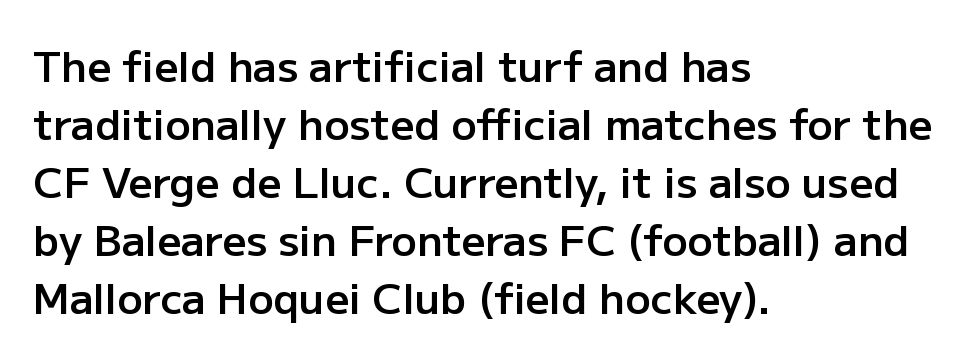
The image shows 42 px semibold sans-serif type, upright; set left-aligned, normal line spacing (1.38x), normal letter spacing, not underlined; low stroke contrast and a medium x-height.
